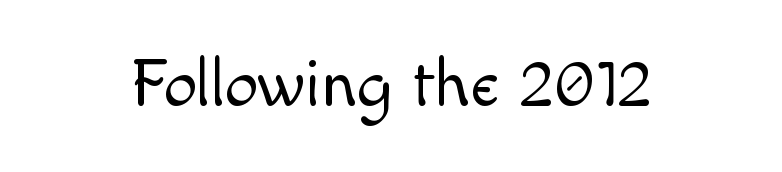
The image shows 67 px light type, upright; set normal letter spacing, not underlined; a small x-height.
